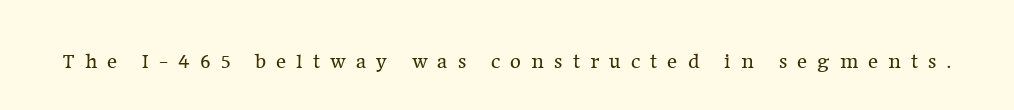
{"italic": "no", "bold": "no", "underline": "no", "letter_spacing": "wide", "letter_spacing_em": 0.48, "glyph_px": 21}
